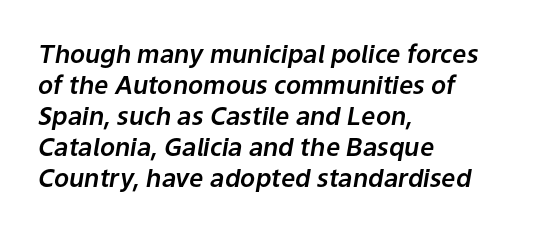
Q: Is the text italic (slanted)? A: Yes, it leans right by about 9 degrees.
Q: Is the text underlined? A: No.
Q: How is the paragraph aligned? A: Left-aligned.
Q: Is the spacing between letters normal or unusually wide? A: Normal.
